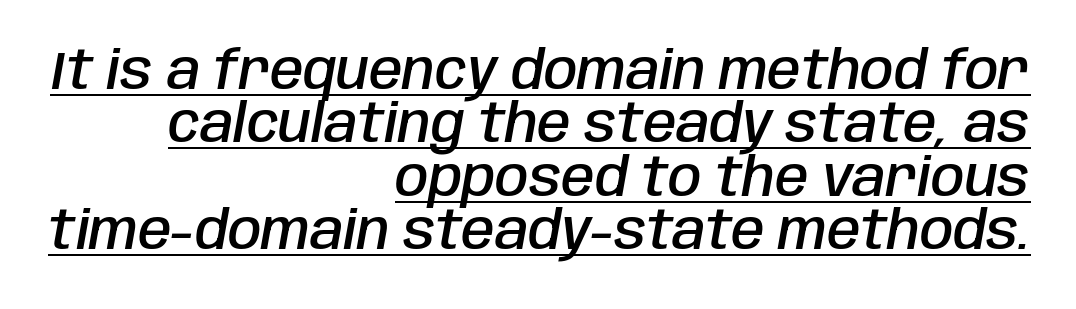
{"italic": "yes", "lean": "right", "slant_degrees": 10, "bold": "semi", "weight": "semibold", "width": "condensed", "stroke_contrast": "low", "x_height": "large", "monospaced": "no", "underline": "yes", "align": "right", "line_spacing": "tight", "line_spacing_ratio": 0.99, "letter_spacing": "normal", "letter_spacing_em": 0.0, "glyph_px": 54}
